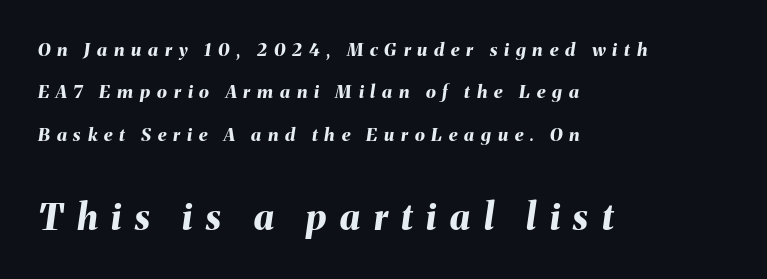
The image shows 36 px bold type, italic (leaning right); set left-aligned, loose line spacing (2.36x), unusually wide letter spacing (+0.38 em), not underlined; the second (bottom) block is 2.0x larger; medium stroke contrast and a medium x-height.
